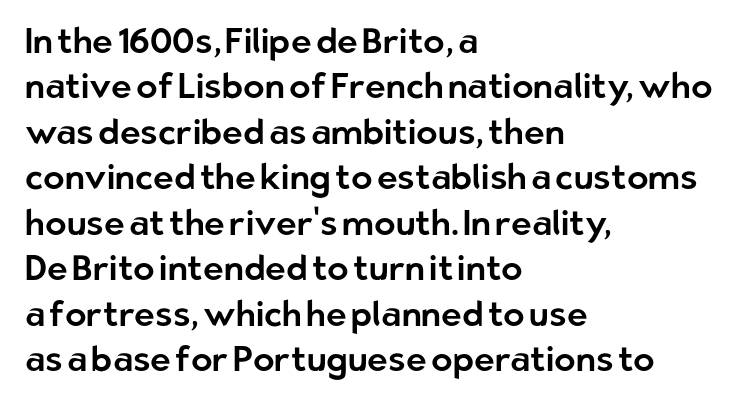
The lettering holds an erect, upright posture throughout. Every row of glyphs begins at an identical x-position on the left. This sample has the flowing, uneven cadence of proportional lettering. Is the letter spacing exaggerated? No — it looks like the ordinary default. Is this a sans? Yes — the strokes have no serifs.
